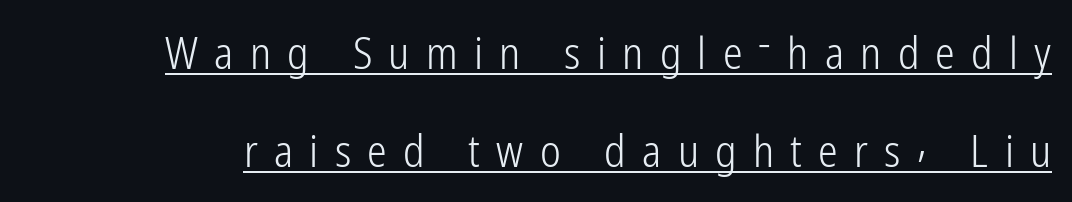
{"serif": "no", "italic": "no", "bold": "no", "weight": "light", "width": "condensed", "stroke_contrast": "low", "x_height": "medium", "monospaced": "no", "underline": "yes", "line_spacing": "loose", "line_spacing_ratio": 2.23, "letter_spacing": "wide", "letter_spacing_em": 0.37, "glyph_px": 44}
